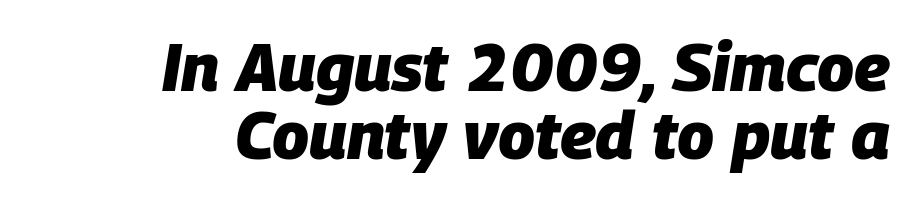
{"italic": "yes", "lean": "right", "slant_degrees": 9, "bold": "yes", "weight": "heavy", "width": "normal", "stroke_contrast": "low", "x_height": "large", "monospaced": "no", "underline": "no", "align": "right", "line_spacing": "tight", "line_spacing_ratio": 1.01, "letter_spacing": "normal", "letter_spacing_em": 0.0, "glyph_px": 67}
